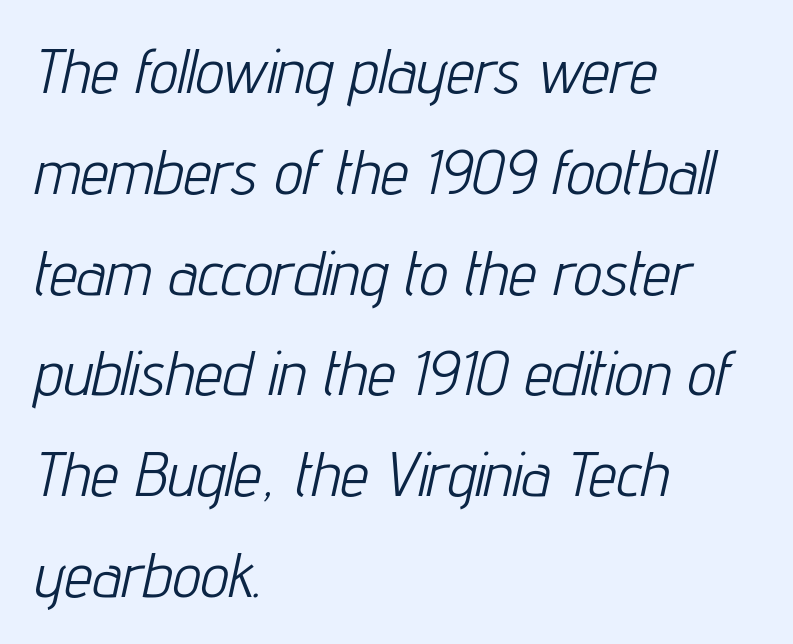
Q: Is the text bold? A: No.
Q: Is the text italic (slanted)? A: Yes, it leans right by about 12 degrees.
Q: Is the text underlined? A: No.
Q: How is the paragraph aligned? A: Left-aligned.
Q: Is the spacing between letters normal or unusually wide? A: Normal.
Q: Is the spacing between lines tight, normal or loose? A: Normal.
Q: Width (condensed, normal, or wide)? A: Condensed.
Q: Stroke contrast? A: Low.
Q: x-height? A: Medium.
Q: Monospaced? A: No.
